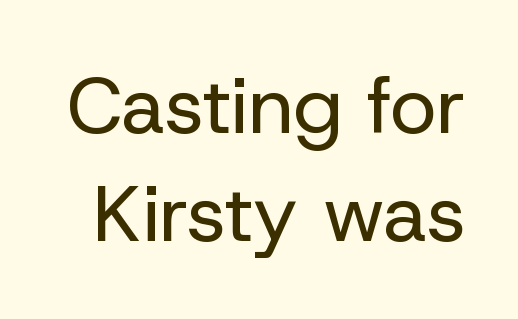
{"serif": "no", "italic": "no", "bold": "no", "weight": "regular", "width": "normal", "stroke_contrast": "low", "x_height": "medium", "monospaced": "no", "underline": "no", "line_spacing": "normal", "line_spacing_ratio": 1.37, "letter_spacing": "normal", "letter_spacing_em": 0.0, "glyph_px": 79}
